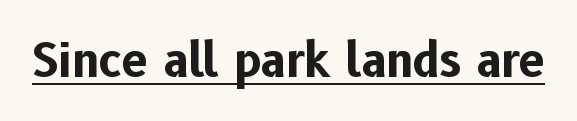
{"serif": "no", "italic": "no", "bold": "yes", "weight": "bold", "width": "normal", "stroke_contrast": "low", "x_height": "medium", "monospaced": "no", "underline": "yes", "letter_spacing": "normal", "letter_spacing_em": 0.0, "glyph_px": 46}
